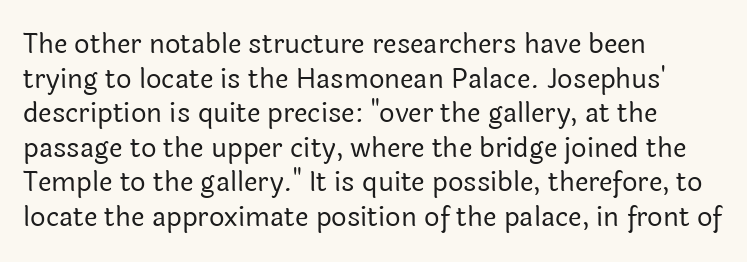
The image shows 27 px text type, upright; set left-aligned, normal line spacing (1.28x), normal letter spacing, not underlined.
